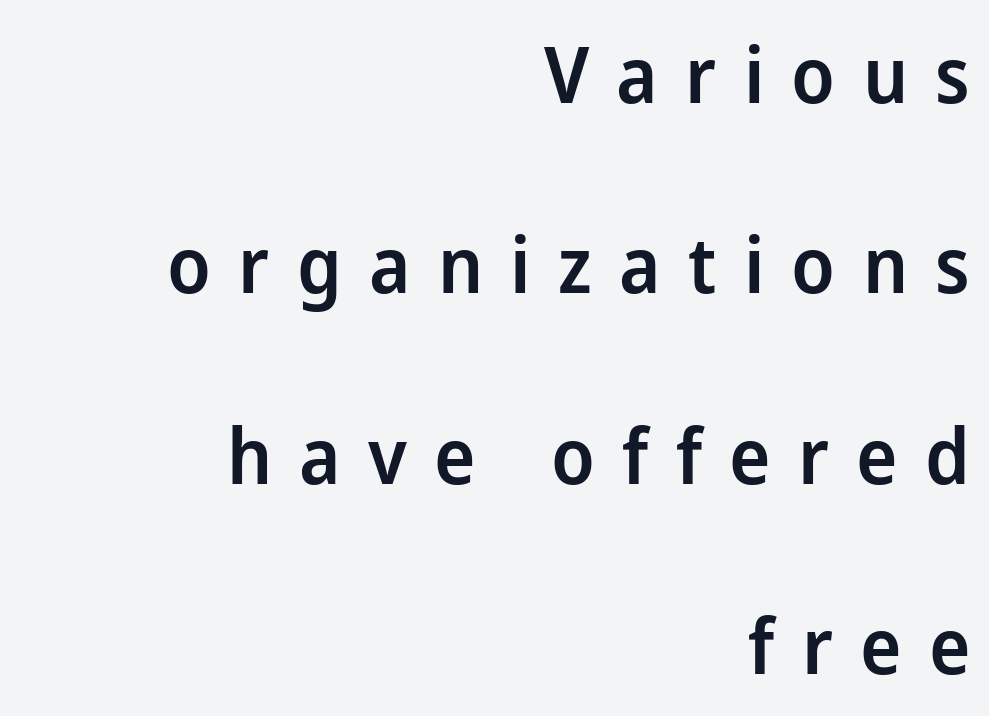
The designer dialed line spacing up above the default. Emphasis by weight is partial: semibold. Does extra space separate the letters? Yes, quite a lot of it. The lettering holds an erect, upright posture throughout.
